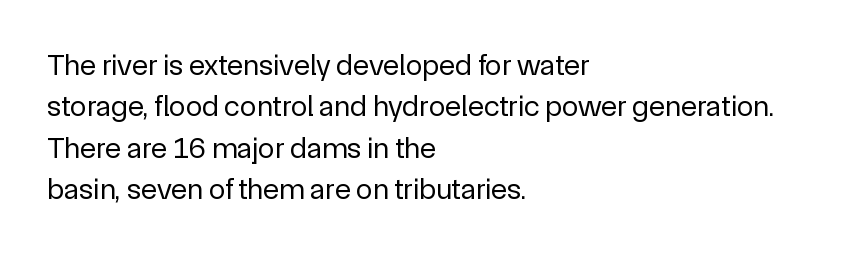
The gaps between neighbouring characters are ordinary and unremarkable. The passage shown is typed in a proportional face where columns would drift. Is there any slant? The stems are plumb. Only glyphs here, with clear space below each row. Vertically, the passage feels balanced, rows spaced as you'd expect.
